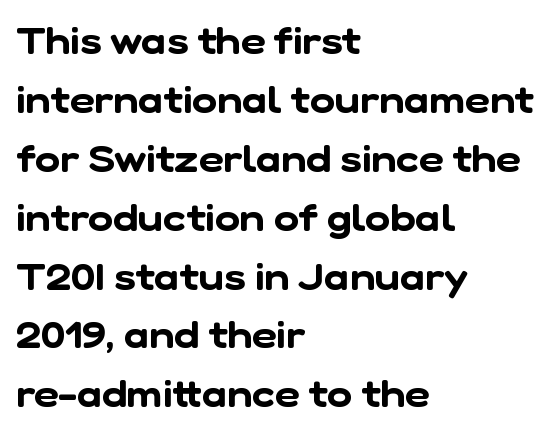
Unlike a traditional serif, this face leaves its strokes unadorned. Character widths vary here, with narrow letters taking less room than wide ones. A typesetter would call this zero additional tracking. Left-aligned paragraph, ragged on the right. Line spacing here is normal.
